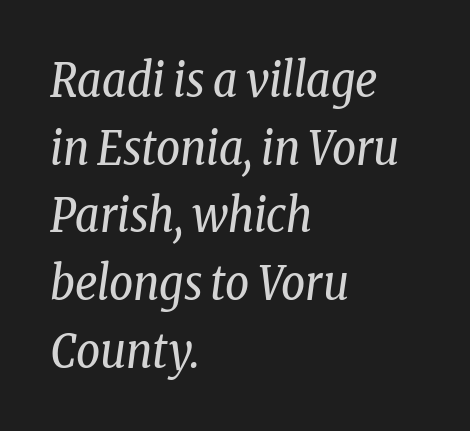
The image shows 47 px regular-weight, condensed serif type, italic (leaning right); set left-aligned, normal line spacing (1.44x), normal letter spacing, not underlined; low stroke contrast and a medium x-height.
